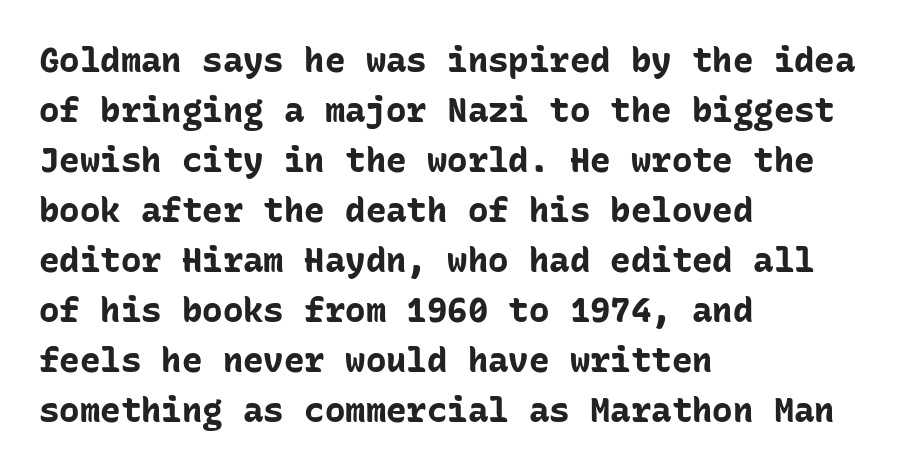
The image shows 34 px bold sans-serif type, upright, monospaced; set left-aligned, normal line spacing (1.47x), normal letter spacing, not underlined; low stroke contrast and a medium x-height.
